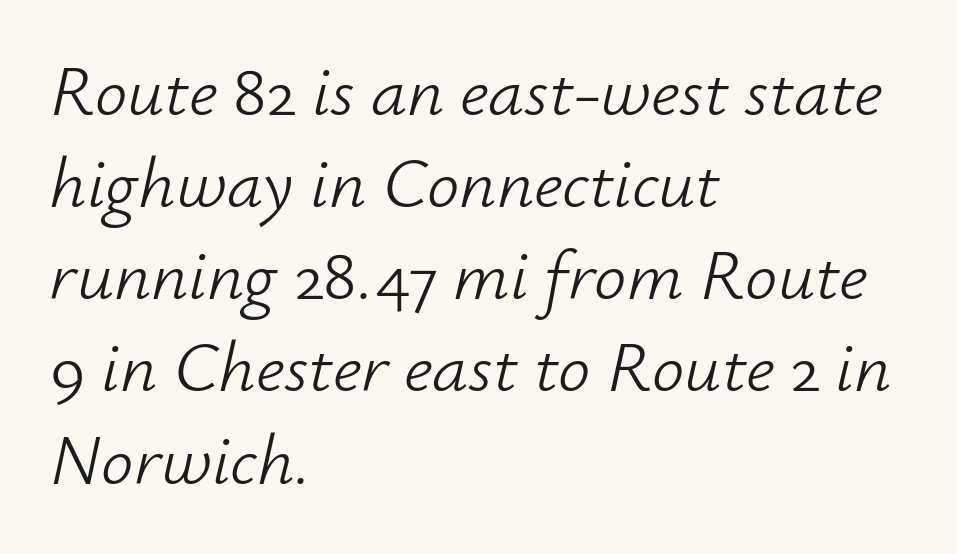
Q: Is the text bold? A: No.
Q: Is the text italic (slanted)? A: Yes, it leans right by about 12 degrees.
Q: Is the text underlined? A: No.
Q: How is the paragraph aligned? A: Left-aligned.
Q: Is the spacing between letters normal or unusually wide? A: Normal.
Q: Is the spacing between lines tight, normal or loose? A: Normal.
Q: Width (condensed, normal, or wide)? A: Normal.
Q: Stroke contrast? A: Low.
Q: x-height? A: Small.
Q: Monospaced? A: No.
